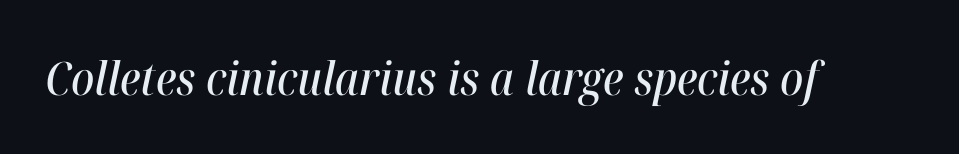
Varying glyph widths throughout — classic text-font behaviour. Has an underline been added? It has not. Characters follow at the spacing the type designer built in. Every character sits at an angle, as italics do.
